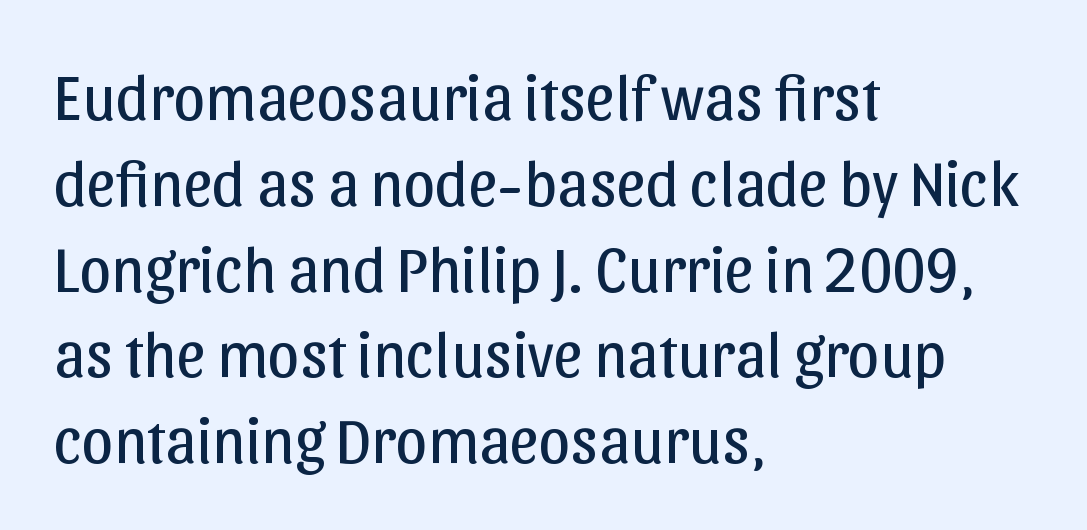
The image shows 64 px regular-weight sans-serif type, upright; set left-aligned, normal line spacing (1.34x), normal letter spacing, not underlined; low stroke contrast and a medium x-height.
